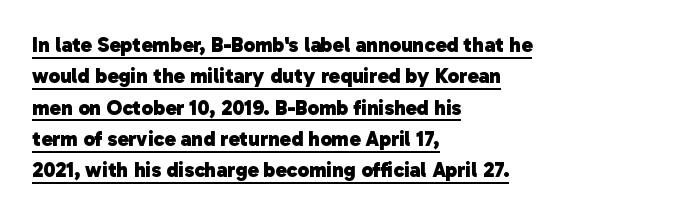
The image shows 21 px bold type; set left-aligned, normal line spacing (1.49x), normal letter spacing, underlined.
